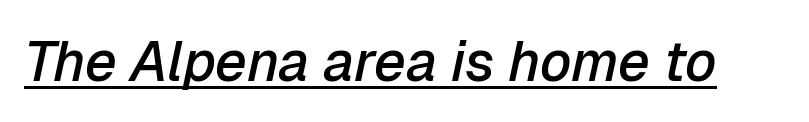
The image shows 56 px semibold type, italic (leaning right); set normal letter spacing, underlined; low stroke contrast and a medium x-height.
